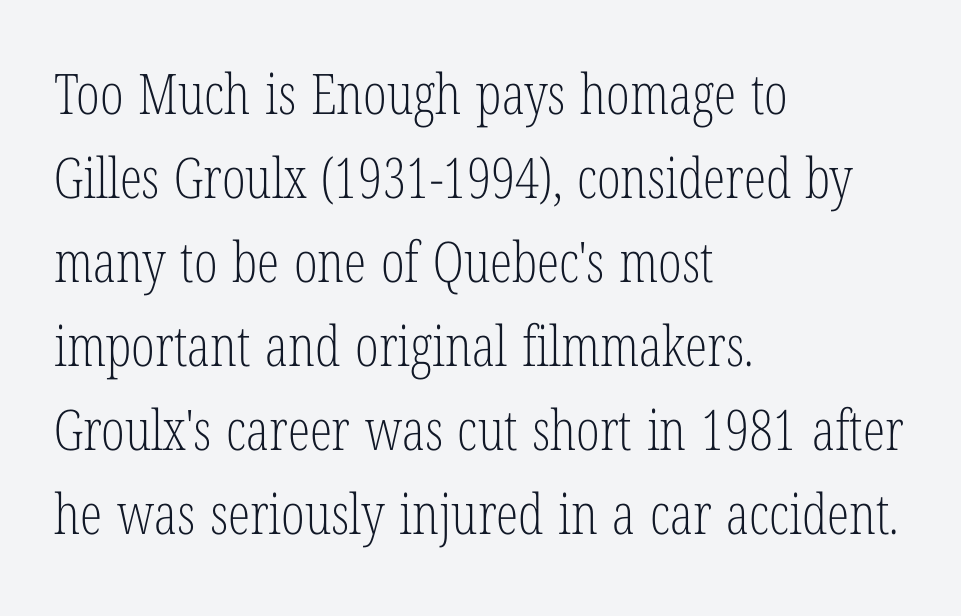
The image shows 56 px light, condensed serif type, upright; set left-aligned, normal line spacing (1.5x), normal letter spacing, not underlined; low stroke contrast and a medium x-height.
